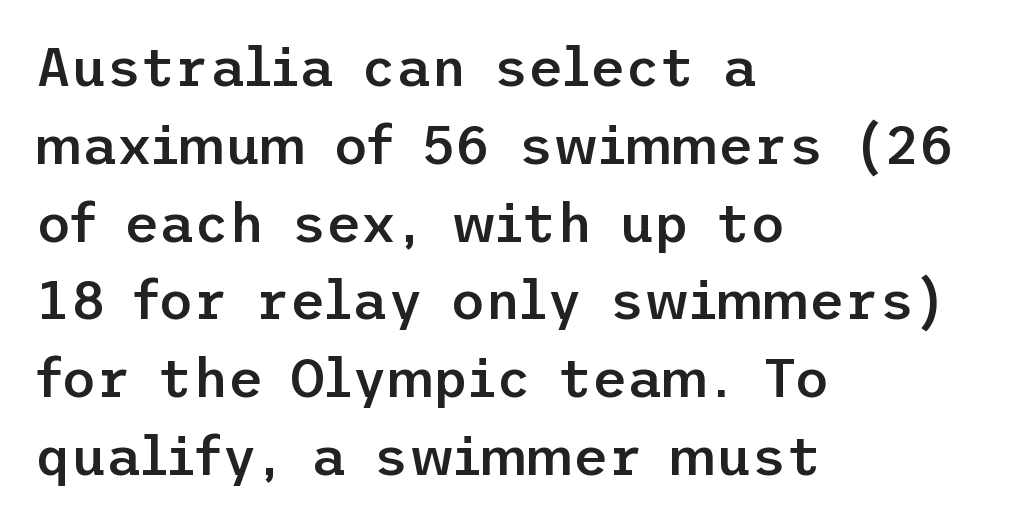
The image shows 54 px semibold sans-serif type, upright; set left-aligned, normal line spacing (1.44x), normal letter spacing, not underlined; low stroke contrast and a medium x-height.
